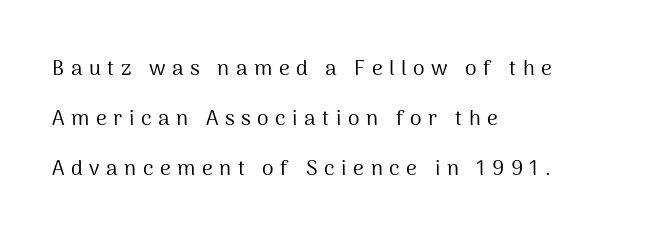
Q: Is the text bold? A: No.
Q: Is the text italic (slanted)? A: No, it is upright.
Q: Is the text underlined? A: No.
Q: How is the paragraph aligned? A: Left-aligned.
Q: Is the spacing between letters normal or unusually wide? A: Unusually wide.
Q: Is the spacing between lines tight, normal or loose? A: Loose.
